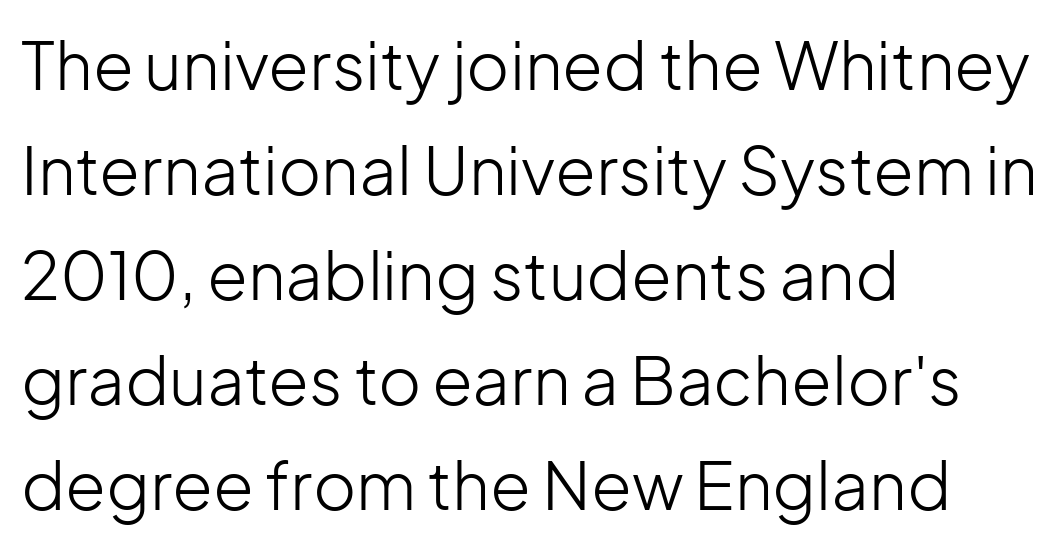
Q: Is the text bold? A: No.
Q: Is the text italic (slanted)? A: No, it is upright.
Q: Is the typeface a serif or a sans-serif typeface? A: Sans-serif.
Q: Is the text underlined? A: No.
Q: How is the paragraph aligned? A: Left-aligned.
Q: Is the spacing between letters normal or unusually wide? A: Normal.
Q: Is the spacing between lines tight, normal or loose? A: Normal.
Q: Width (condensed, normal, or wide)? A: Normal.
Q: Stroke contrast? A: Low.
Q: x-height? A: Medium.
Q: Monospaced? A: No.
